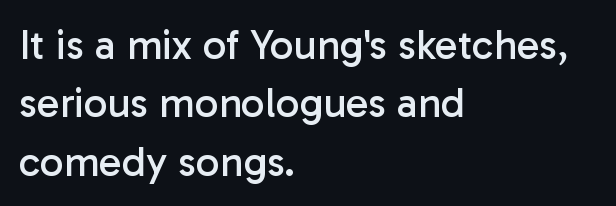
{"serif": "no", "italic": "no", "bold": "no", "weight": "regular", "width": "normal", "stroke_contrast": "low", "x_height": "medium", "monospaced": "no", "underline": "no", "align": "left", "line_spacing": "normal", "line_spacing_ratio": 1.39, "letter_spacing": "normal", "letter_spacing_em": 0.0, "glyph_px": 42}
